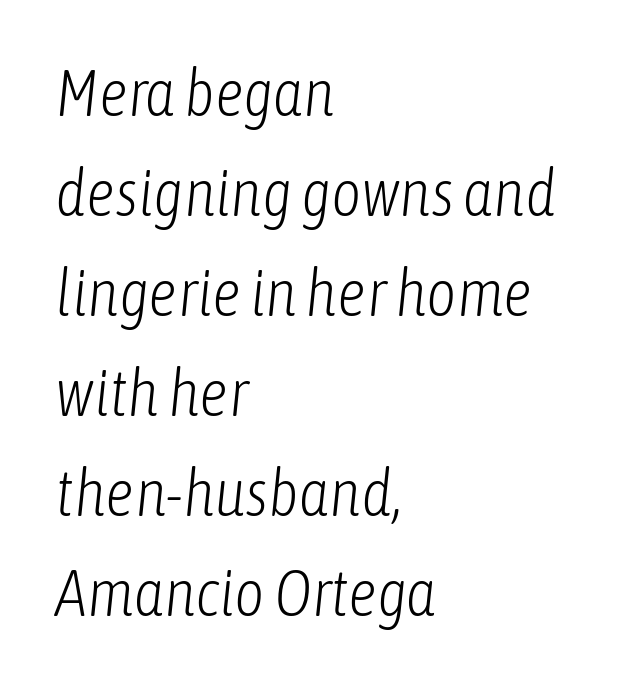
Q: Is the text bold? A: No.
Q: Is the text italic (slanted)? A: Yes, it leans right by about 6 degrees.
Q: Is the text underlined? A: No.
Q: How is the paragraph aligned? A: Left-aligned.
Q: Is the spacing between letters normal or unusually wide? A: Normal.
Q: Is the spacing between lines tight, normal or loose? A: Normal.
Q: Width (condensed, normal, or wide)? A: Condensed.
Q: Stroke contrast? A: Low.
Q: x-height? A: Medium.
Q: Monospaced? A: No.
